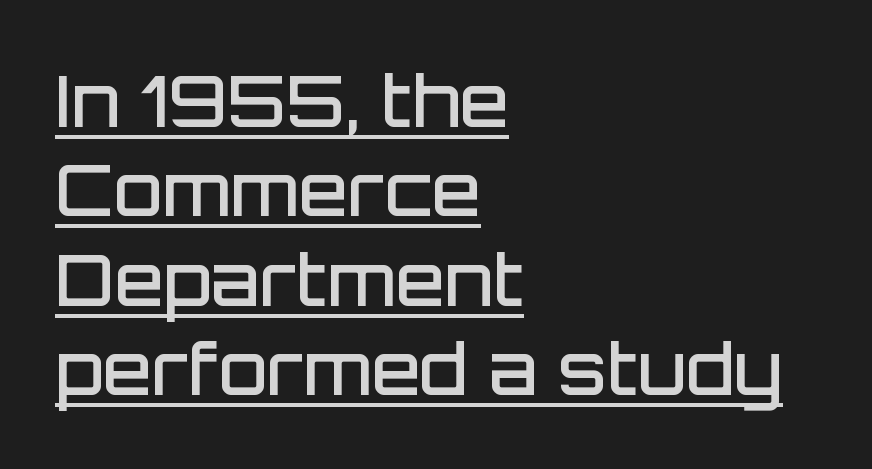
Q: Is the text bold? A: Semi-bold.
Q: Is the text italic (slanted)? A: No, it is upright.
Q: Is the typeface a serif or a sans-serif typeface? A: Sans-serif.
Q: Is the text underlined? A: Yes.
Q: How is the paragraph aligned? A: Left-aligned.
Q: Is the spacing between letters normal or unusually wide? A: Normal.
Q: Is the spacing between lines tight, normal or loose? A: Normal.
Q: Width (condensed, normal, or wide)? A: Normal.
Q: Stroke contrast? A: Low.
Q: x-height? A: Large.
Q: Monospaced? A: No.
